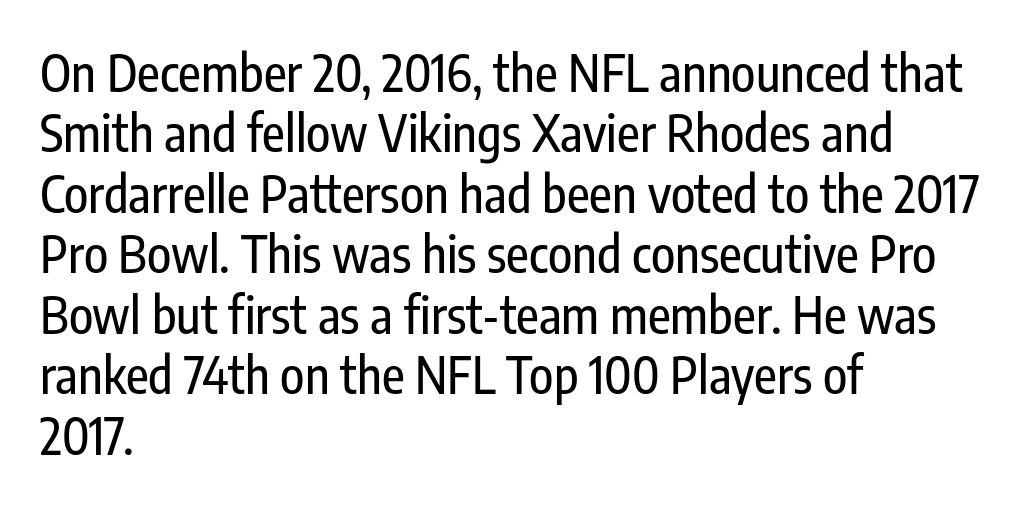
Q: Is the text italic (slanted)? A: No, it is upright.
Q: Is the typeface a serif or a sans-serif typeface? A: Sans-serif.
Q: Is the text underlined? A: No.
Q: How is the paragraph aligned? A: Left-aligned.
Q: Is the spacing between letters normal or unusually wide? A: Normal.
Q: Width (condensed, normal, or wide)? A: Condensed.
Q: Stroke contrast? A: Low.
Q: x-height? A: Medium.
Q: Monospaced? A: No.
